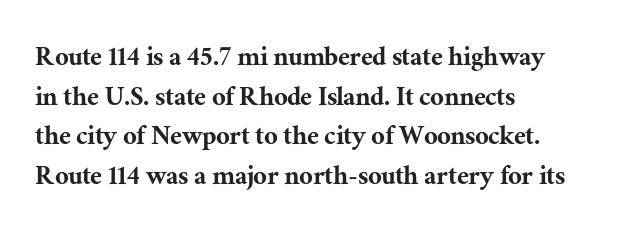
Clear beneath every line of the passage. These lines are rendered in a variable-pitch font. Unlike italic type, these characters show no tilt at all. The designer left line spacing at the default.
